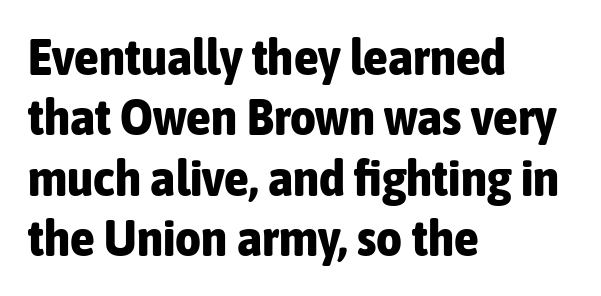
The image shows 50 px bold, condensed sans-serif type, upright; set left-aligned, line spacing 1.21x, normal letter spacing, not underlined; low stroke contrast and a medium x-height.
